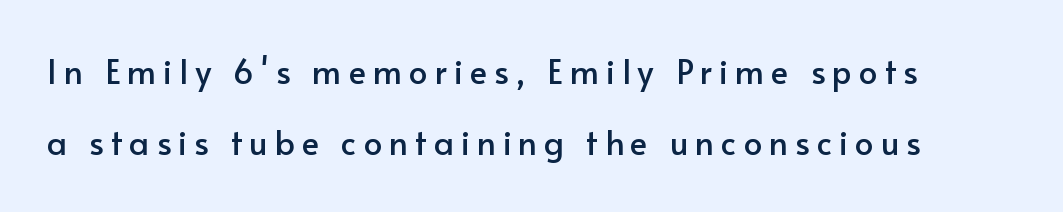
{"serif": "no", "italic": "no", "width": "normal", "stroke_contrast": "low", "x_height": "small", "monospaced": "no", "underline": "no", "align": "left", "line_spacing": "loose", "line_spacing_ratio": 2.14, "letter_spacing": "wide", "letter_spacing_em": 0.21, "glyph_px": 33}
